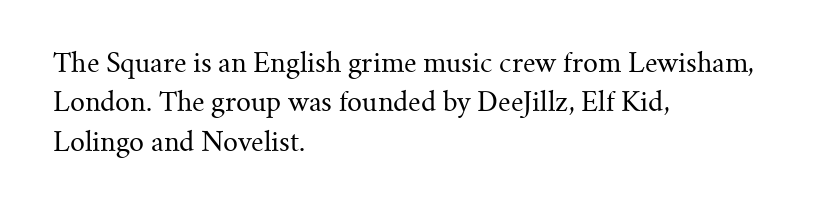
A typesetter would mark this as roman, not italic. Does the leading feel generous? No, just average. The typesetter chose a ragged-right arrangement here. The gaps between neighbouring characters are ordinary and unremarkable. Is this a heavy cut? Hardly; it is regular or lighter. The space directly below the letters is spotless.
